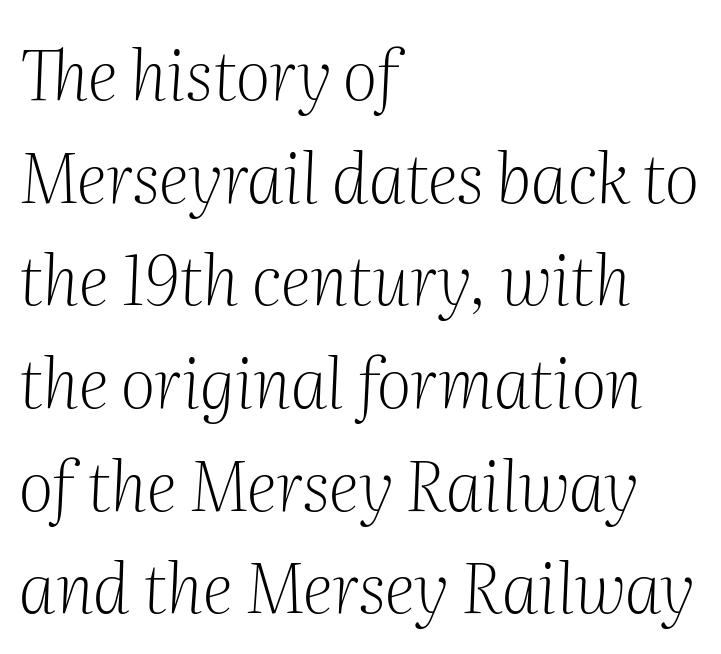
The image shows 68 px light serif type, italic (leaning right); set left-aligned, normal line spacing (1.51x), normal letter spacing, not underlined; medium stroke contrast and a medium x-height.
